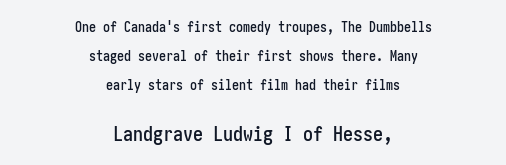
The image shows 20 px text type, upright; set centered, loose line spacing (2.06x), normal letter spacing, not underlined; the second (bottom) block is 1.43x larger.
